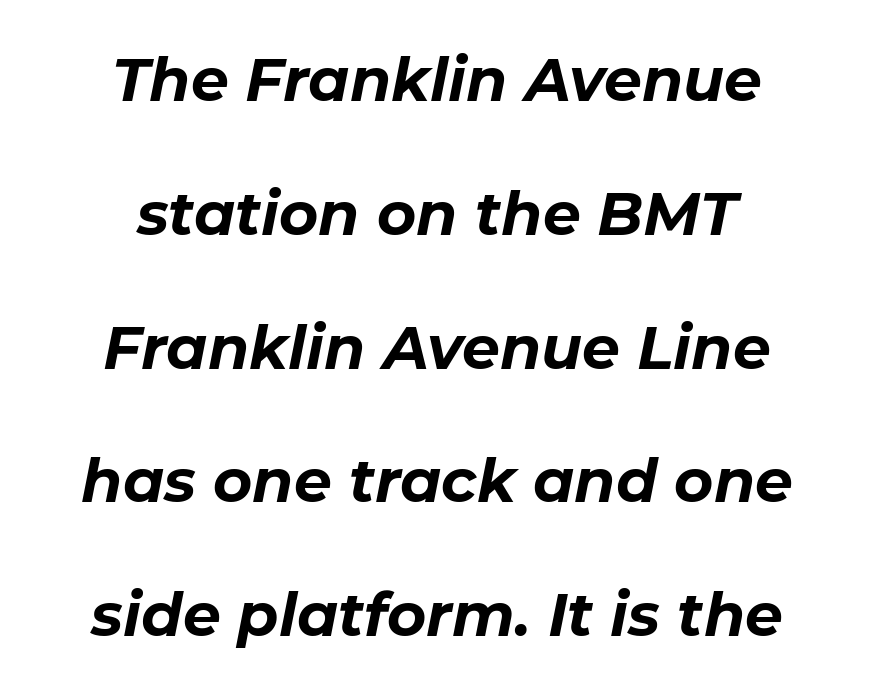
Each new line begins a long way beneath the previous one. Heavy-handed strokes throughout: this text is bold. The string is rendered with underlining switched off. A centered setting, common on invitations and titles, is used for this passage. Slant detected: the letters are inclined. Look at the tracking — it's just the regular setting, nothing added.
